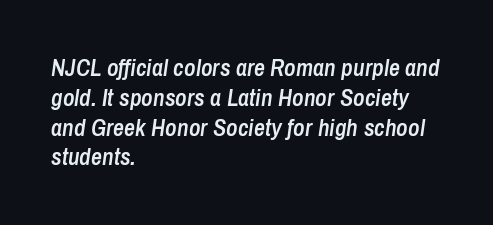
The image shows 24 px text type, italic (leaning right); set left-aligned, line spacing 1.24x, normal letter spacing, not underlined.
